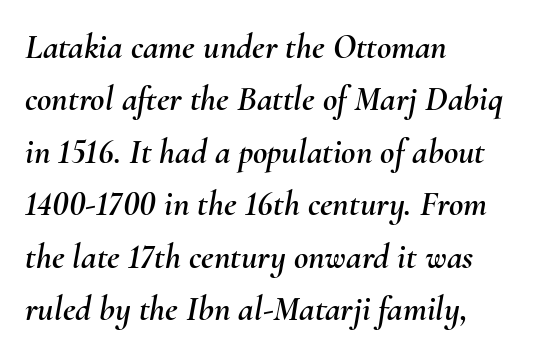
Looks like regular typesetting: each glyph gets only the width it needs. In CSS terms this would be text-align: left. The letterforms sit shoulder to shoulder at normal distance. Any mark beneath the type? The region is blank. The axis of the letterforms is tilted away from vertical. Is there much room between lines? A standard amount, neither cramped nor airy.
